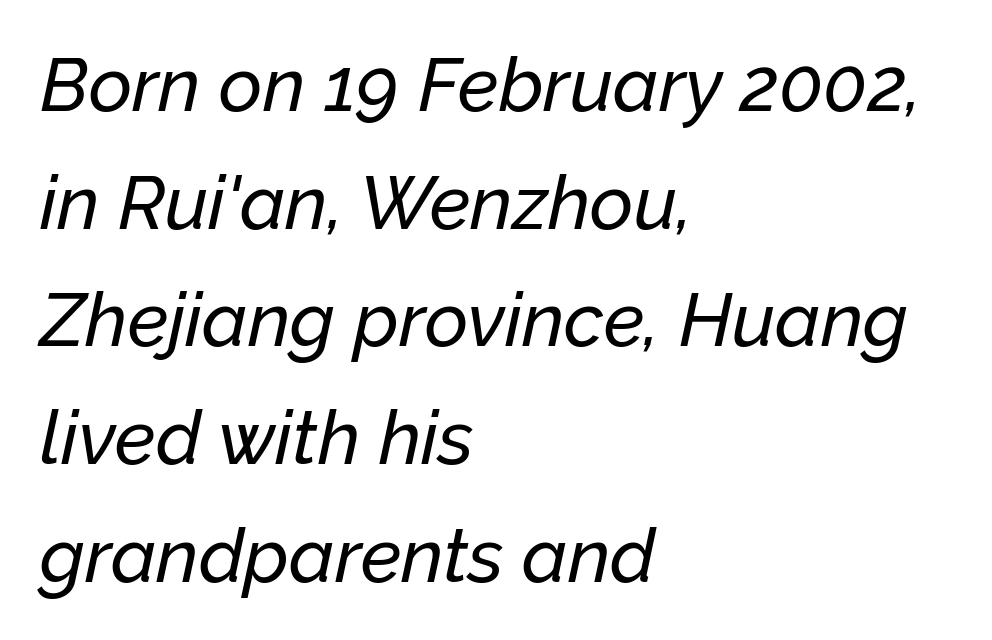
The image shows 75 px text type, italic (leaning right); set left-aligned, normal line spacing (1.57x), normal letter spacing, not underlined; low stroke contrast and a medium x-height.
